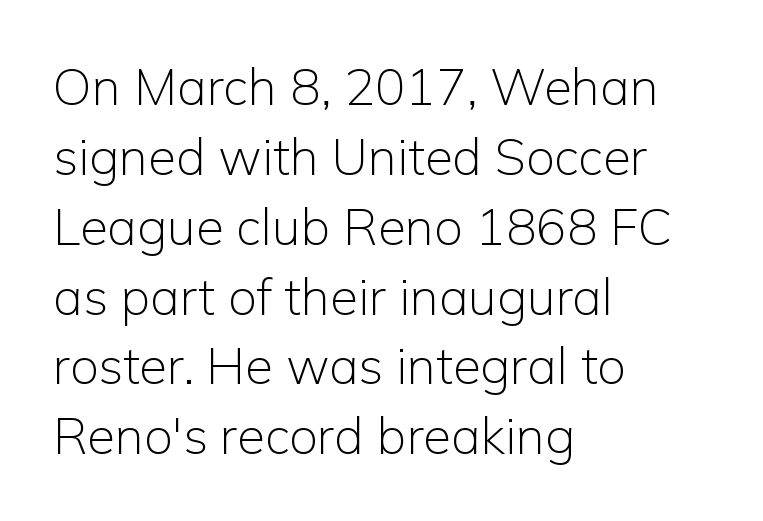
{"serif": "no", "italic": "no", "bold": "no", "weight": "light", "width": "normal", "stroke_contrast": "low", "x_height": "medium", "monospaced": "no", "underline": "no", "align": "left", "line_spacing": "normal", "line_spacing_ratio": 1.37, "letter_spacing": "normal", "letter_spacing_em": 0.0, "glyph_px": 51}
